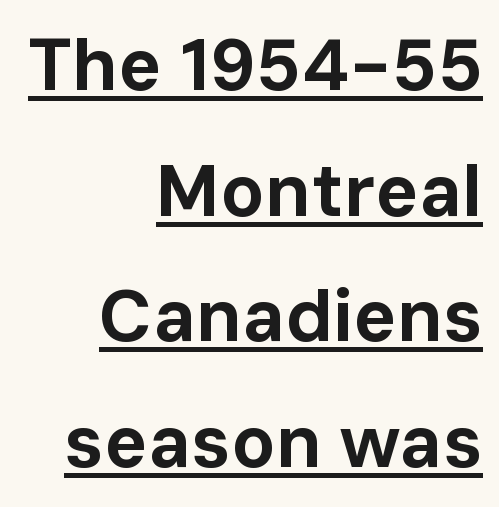
Honestly, the underline is the first thing you notice here. Look at the bottom of the vertical strokes: they stop flat, with no serifs. When letters stand straight like this, we call the style roman or upright. This rendering uses right alignment, leaving the left contour irregular. You could not count columns in this text — the font is proportionally spaced. Emphasis by weight is at full strength: bold.
